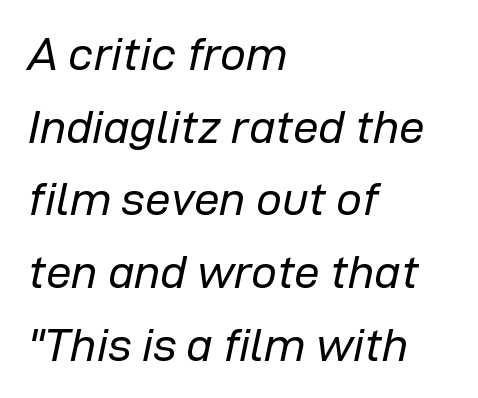
There is no visible air inserted between adjacent glyphs. If you measured baseline to baseline, you'd find a middling distance. The text carries the slant typical of an italic or oblique font. Beneath every word, the page is bare. The letters advance in unequal steps, a hallmark of proportional type. Letters have the restrained weight of plain body copy at most.
